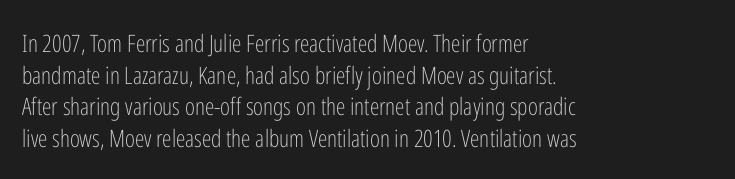
{"italic": "no", "bold": "no", "underline": "no", "align": "left", "line_spacing": "normal", "line_spacing_ratio": 1.32, "letter_spacing": "normal", "letter_spacing_em": 0.0, "glyph_px": 24}
